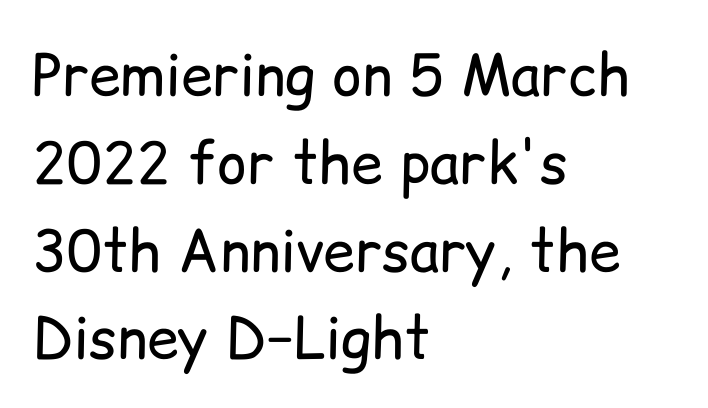
Q: Is the text bold? A: No.
Q: Is the text italic (slanted)? A: No, it is upright.
Q: Is the typeface a serif or a sans-serif typeface? A: Sans-serif.
Q: Is the text underlined? A: No.
Q: How is the paragraph aligned? A: Left-aligned.
Q: Is the spacing between letters normal or unusually wide? A: Normal.
Q: Is the spacing between lines tight, normal or loose? A: Normal.
Q: Width (condensed, normal, or wide)? A: Normal.
Q: Stroke contrast? A: Low.
Q: x-height? A: Medium.
Q: Monospaced? A: No.
